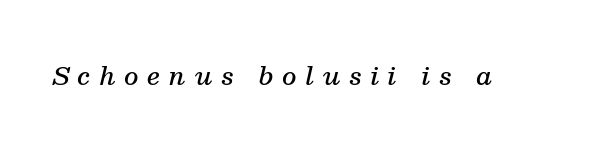
The image shows 25 px text type, italic (leaning right); set unusually wide letter spacing (+0.35 em), not underlined.
